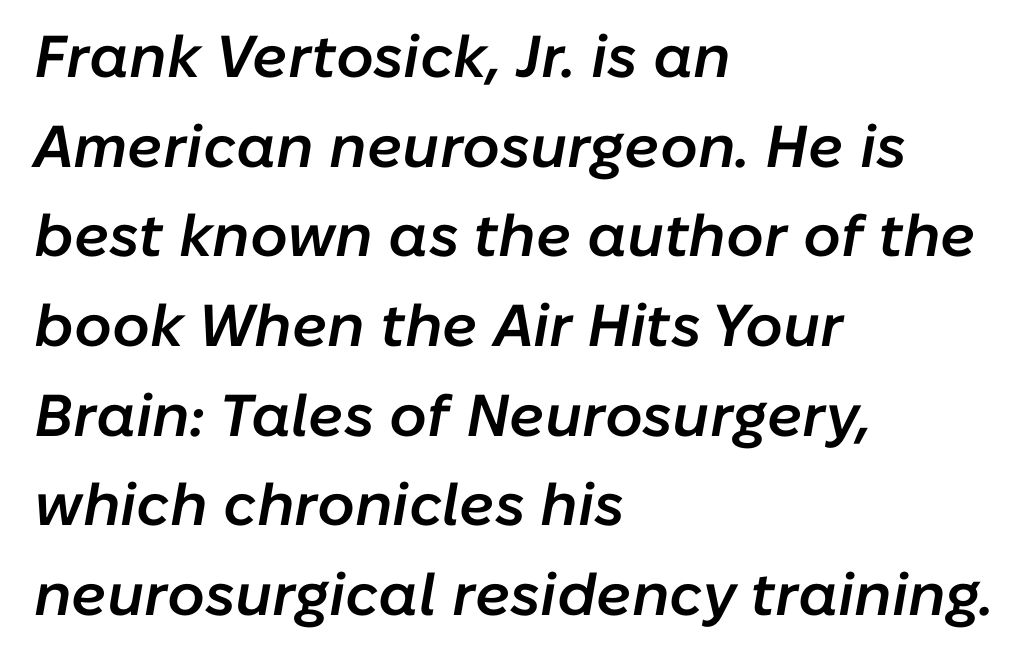
The image shows 59 px semibold type, italic (leaning right); set left-aligned, normal line spacing (1.52x), normal letter spacing, not underlined; low stroke contrast and a medium x-height.
